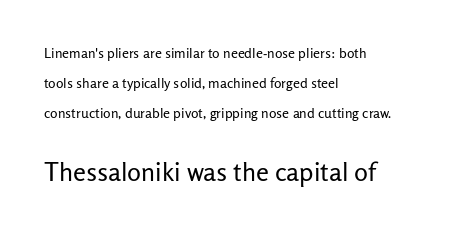
The image shows 26 px text type, upright; set left-aligned, loose line spacing (2.14x), normal letter spacing, not underlined; the second (bottom) block is 1.86x larger.
